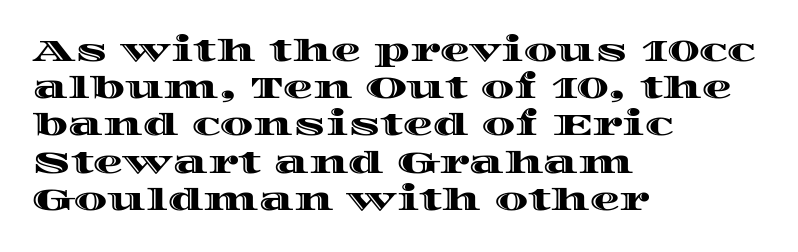
Q: Is the text italic (slanted)? A: No, it is upright.
Q: Is the text underlined? A: No.
Q: How is the paragraph aligned? A: Left-aligned.
Q: Is the spacing between letters normal or unusually wide? A: Normal.
Q: Width (condensed, normal, or wide)? A: Wide.
Q: x-height? A: Large.
Q: Monospaced? A: No.
